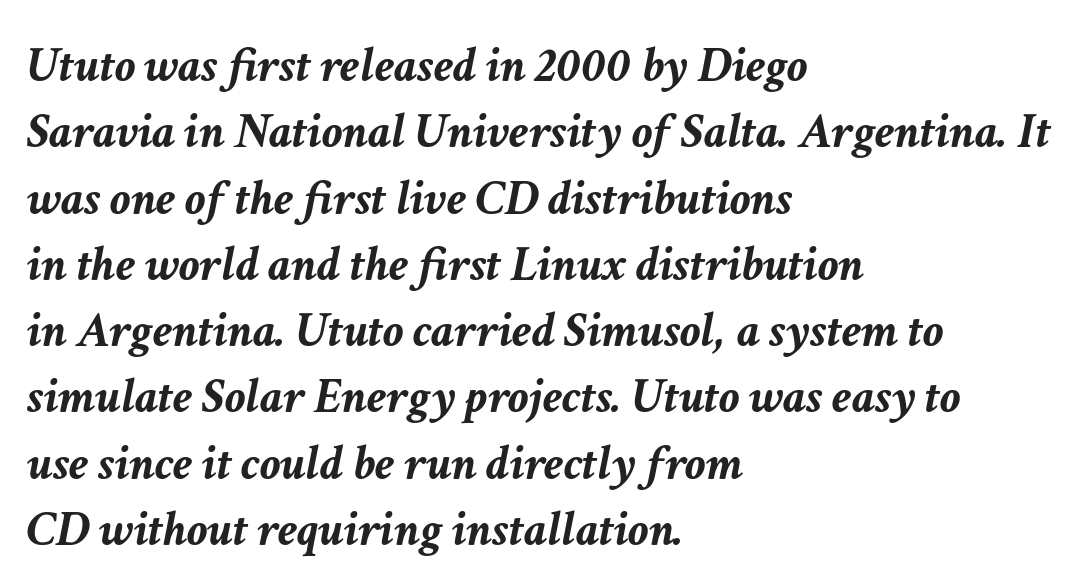
{"italic": "yes", "lean": "right", "slant_degrees": 11, "bold": "yes", "weight": "semibold", "width": "normal", "stroke_contrast": "low", "x_height": "medium", "monospaced": "no", "underline": "no", "align": "left", "line_spacing": "normal", "line_spacing_ratio": 1.3, "letter_spacing": "normal", "letter_spacing_em": 0.0, "glyph_px": 51}
